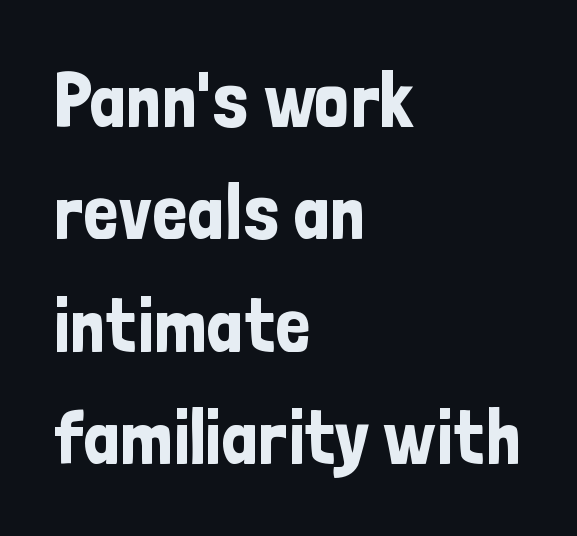
The image shows 77 px condensed sans-serif type, upright; set left-aligned, normal line spacing (1.46x), normal letter spacing, not underlined; low stroke contrast and a medium x-height.
